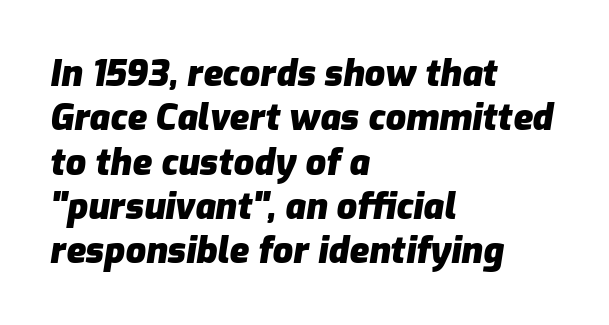
The rendering uses a bold face; every stroke is thick and dark. Caption: multi-line text, flush left, ragged right. Spacing between characters is what you'd get straight out of the box. Descenders hang freely into open space. Is this a fixed-width face? No — the glyphs have proportional, varying widths.
